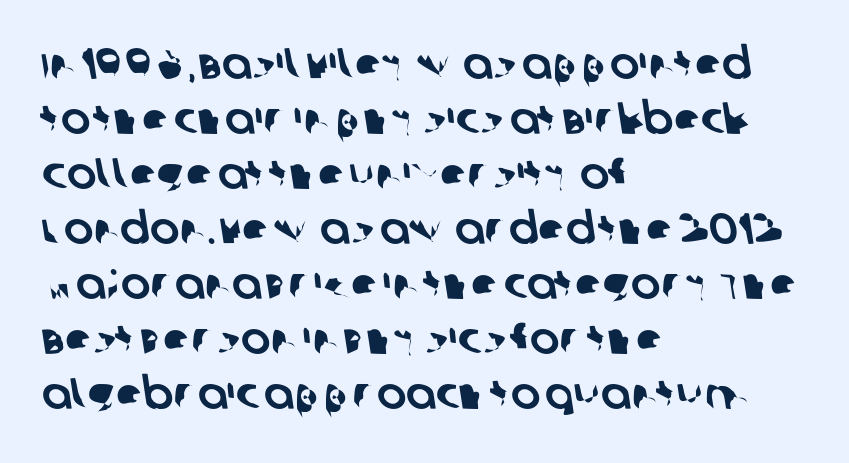
Q: Is the typeface a serif or a sans-serif typeface? A: Sans-serif.
Q: Is the text underlined? A: No.
Q: How is the paragraph aligned? A: Left-aligned.
Q: Is the spacing between letters normal or unusually wide? A: Normal.
Q: Is the spacing between lines tight, normal or loose? A: Normal.
Q: Width (condensed, normal, or wide)? A: Normal.
Q: Stroke contrast? A: Low.
Q: x-height? A: Large.
Q: Monospaced? A: No.
